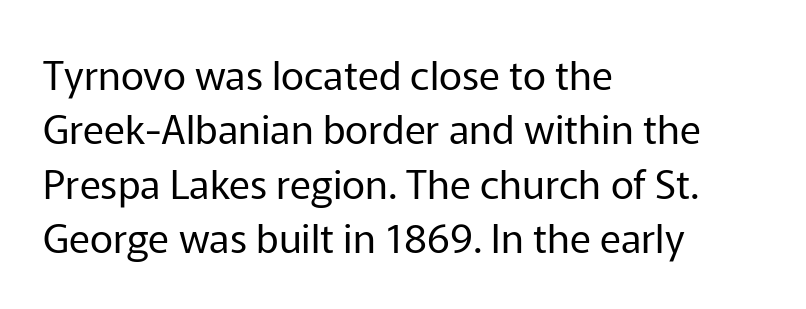
The image shows 40 px regular-weight sans-serif type, upright; set left-aligned, normal line spacing (1.36x), normal letter spacing, not underlined; low stroke contrast and a medium x-height.
